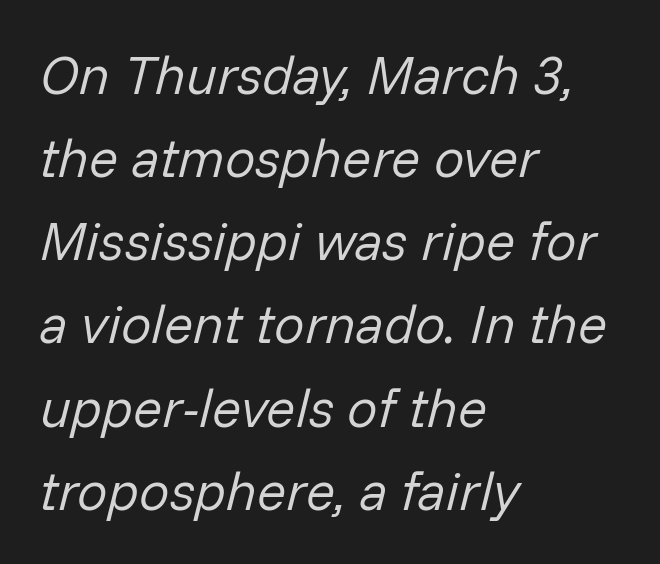
The image shows 54 px regular-weight type, italic (leaning right); set left-aligned, normal line spacing (1.54x), normal letter spacing, not underlined; low stroke contrast and a medium x-height.
